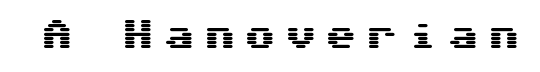
When letters stand straight like this, we call the style roman or upright. Type without underlining. Serifs: no, the terminals of the letterforms are clean. Short note: letters widely spaced.
